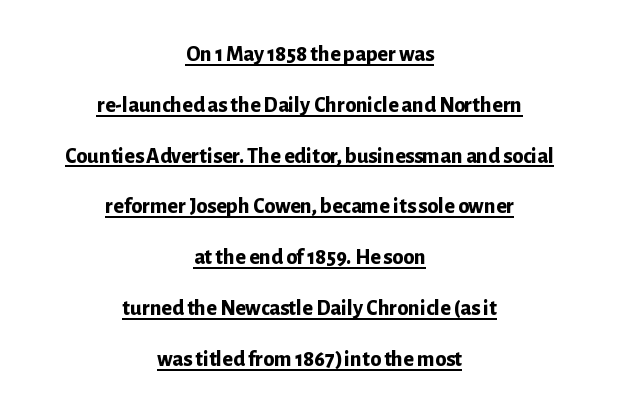
Q: Is the text bold? A: Yes.
Q: Is the text italic (slanted)? A: No, it is upright.
Q: Is the text underlined? A: Yes.
Q: How is the paragraph aligned? A: Centered.
Q: Is the spacing between letters normal or unusually wide? A: Normal.
Q: Is the spacing between lines tight, normal or loose? A: Loose.
